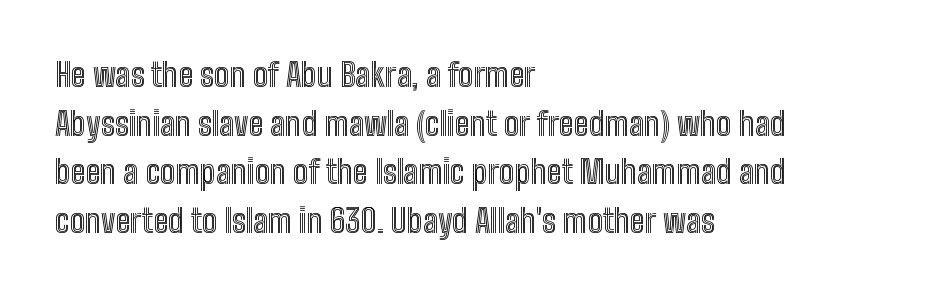
Successive baselines arrive at the customary interval. Varying glyph widths throughout — classic text-font behaviour. Italic: no, the glyphs are upright roman. Does the copy run flush right? No — it runs flush left. The glyphs are unaccompanied by any horizontal stroke below them. The rendering keeps characters at their native spacing.
